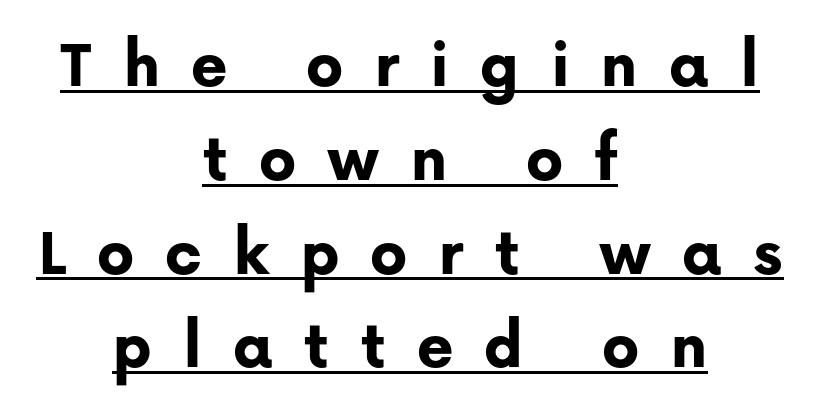
Characters remain perfectly vertical along every line. These lines stack symmetrically, like a column narrowing and widening about its center. Each word looks stretched out because of the extra space between its letters. A typesetter would call this leading conventional body-copy spacing. The passage shown is emphatically bold. The sample's only ornament is a line tracing under the words.
